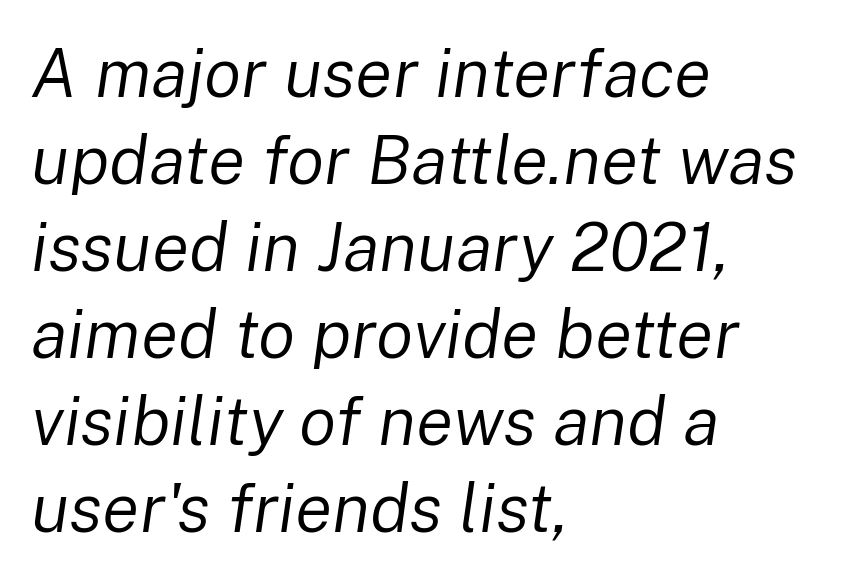
The foot of each line stays bare and open. Is the letter spacing exaggerated? No — it looks like the ordinary default. The text carries the slant typical of an italic or oblique font. Note the varied advance widths — an 'i' is clearly narrower than an 'm'. In terms of leading, this rendering sits right in the middle.
